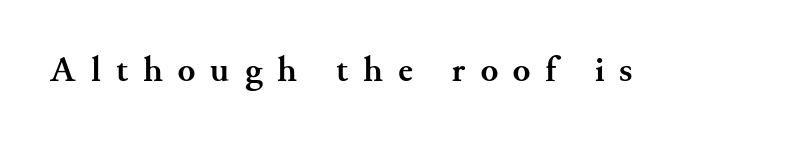
The image shows 36 px semibold serif type, upright; set unusually wide letter spacing (+0.42 em), not underlined; medium stroke contrast and a small x-height.
